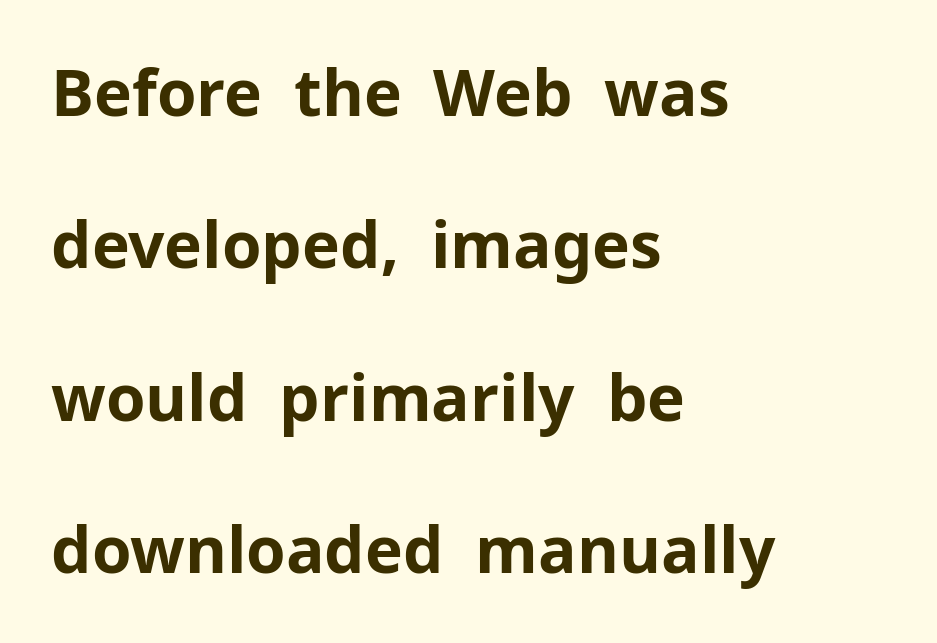
{"serif": "no", "italic": "no", "bold": "yes", "weight": "bold", "width": "normal", "stroke_contrast": "low", "x_height": "medium", "monospaced": "no", "underline": "no", "align": "left", "line_spacing": "loose", "line_spacing_ratio": 2.38, "letter_spacing": "normal", "letter_spacing_em": 0.0, "glyph_px": 64}
